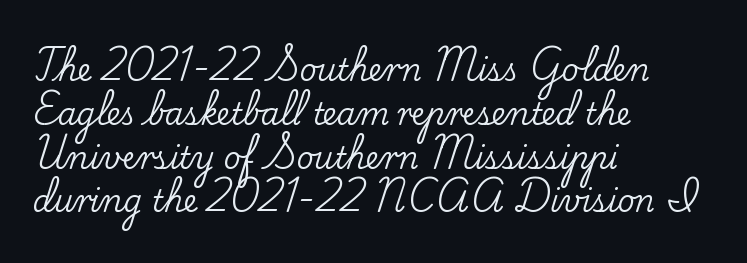
{"serif": "yes", "width": "normal", "stroke_contrast": "low", "x_height": "small", "monospaced": "no", "underline": "no", "align": "left", "line_spacing": "normal", "line_spacing_ratio": 1.46, "letter_spacing": "normal", "letter_spacing_em": 0.0, "glyph_px": 30}
